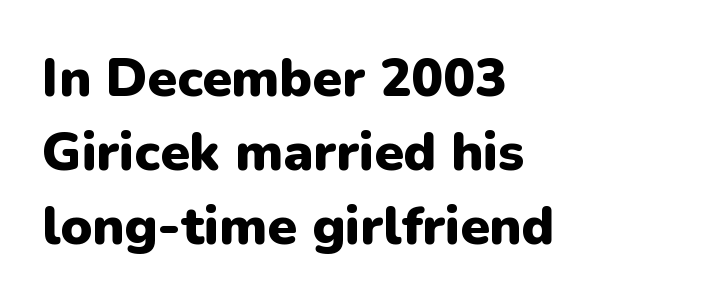
The ragged edge is on the right, which tells us the setting is flush left. No italicization has been applied; the sample stays upright. What kind of face is this? One without serifs — a sans. Tracking value appears to be zero — textbook default spacing. You could not count columns in this text — the font is proportionally spaced. The face used here has the dense, thick strokes of a bold.
